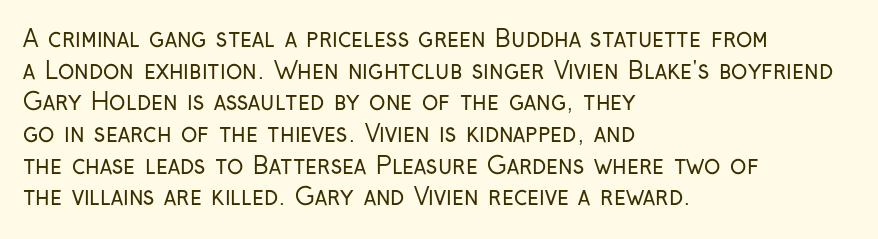
Q: Is the text bold? A: No.
Q: Is the text italic (slanted)? A: No, it is upright.
Q: Is the text underlined? A: No.
Q: How is the paragraph aligned? A: Left-aligned.
Q: Is the spacing between letters normal or unusually wide? A: Normal.
Q: Is the spacing between lines tight, normal or loose? A: Normal.
